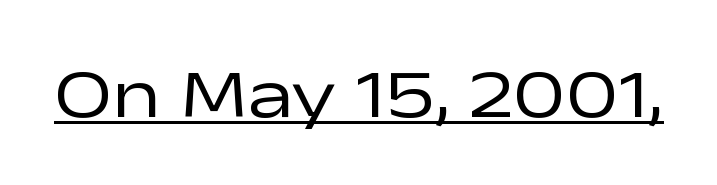
{"serif": "no", "italic": "no", "bold": "no", "weight": "regular", "width": "wide", "stroke_contrast": "low", "x_height": "medium", "monospaced": "no", "underline": "yes", "letter_spacing": "normal", "letter_spacing_em": 0.0, "glyph_px": 69}
